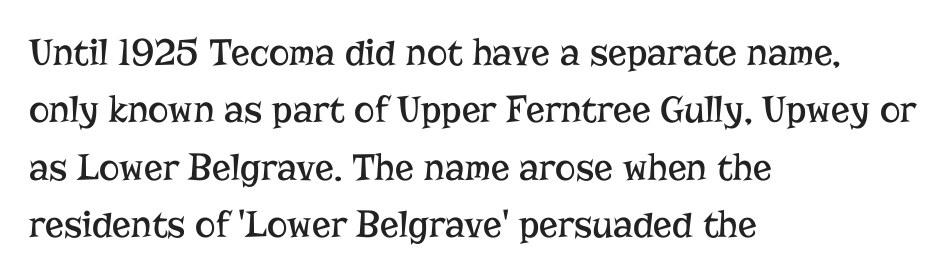
To sum up the face: it has serifs. The type is set solid horizontally, with unmodified tracking. This sample has the flowing, uneven cadence of proportional lettering. Casual observation: everything's shoved over to the left.
